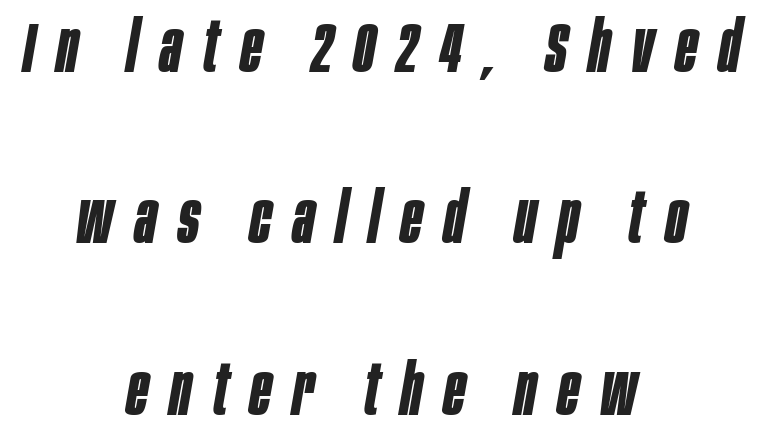
Each letter keeps its own natural width here, so spacing adapts to shape. In terms of posture, this sample is oblique. The space directly below the letters is spotless. Caption: bold face, heavy strokes. This sample uses expanded letter spacing, leaving extra air between glyphs. The typesetter chose a symmetrical, centered arrangement here.
